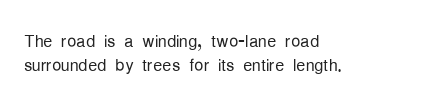
The image shows 23 px text type, upright; set left-aligned, tight line spacing (1.03x), normal letter spacing, not underlined.
